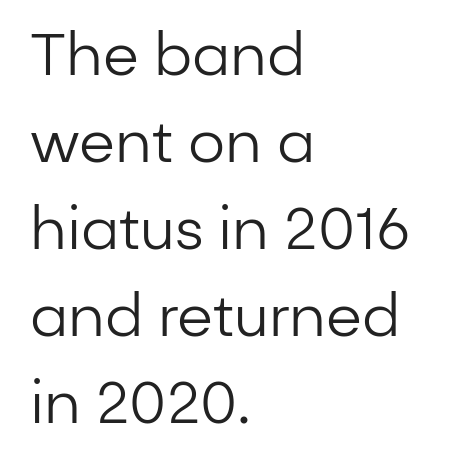
The letters advance in unequal steps, a hallmark of proportional type. The font's upright variant was chosen for this text. One glance says typical: line gaps are just what's usual. Nothing sits at the stroke ends, so this counts as sans-serif. The compositor pushed each line to the left boundary.
